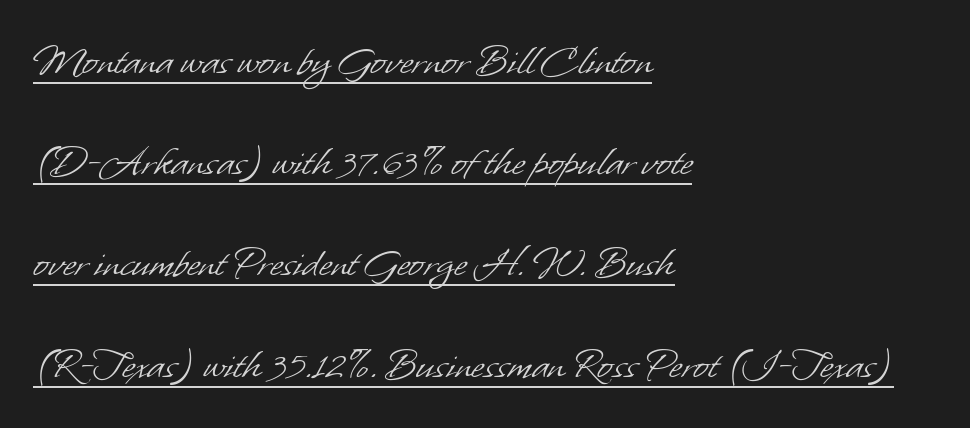
Q: Is the text bold? A: No.
Q: Is the typeface a serif or a sans-serif typeface? A: Sans-serif.
Q: Is the text underlined? A: Yes.
Q: How is the paragraph aligned? A: Left-aligned.
Q: Is the spacing between letters normal or unusually wide? A: Normal.
Q: Is the spacing between lines tight, normal or loose? A: Loose.
Q: Width (condensed, normal, or wide)? A: Normal.
Q: Stroke contrast? A: Low.
Q: x-height? A: Small.
Q: Monospaced? A: No.
